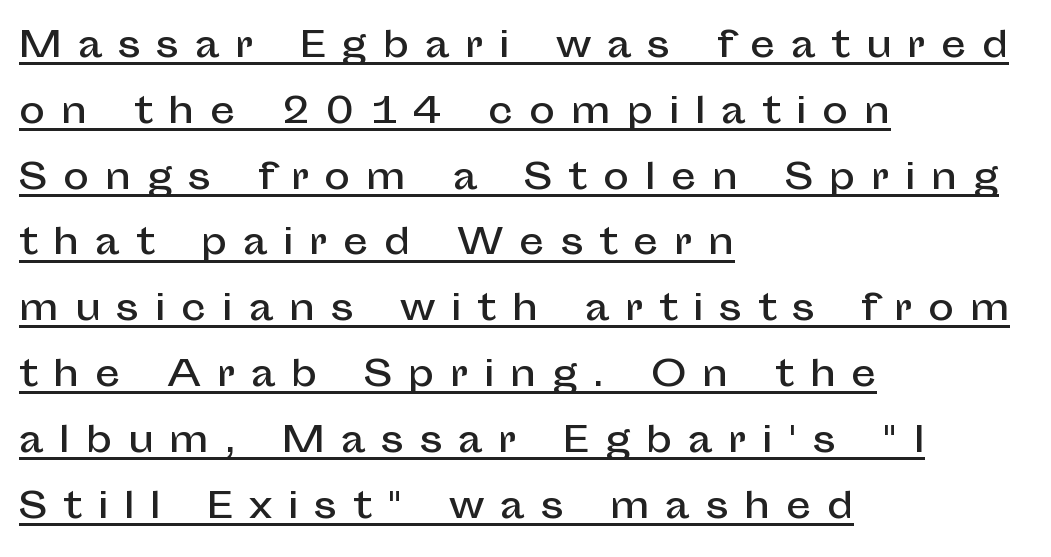
Q: Is the text italic (slanted)? A: No, it is upright.
Q: Is the typeface a serif or a sans-serif typeface? A: Sans-serif.
Q: Is the text underlined? A: Yes.
Q: How is the paragraph aligned? A: Left-aligned.
Q: Is the spacing between letters normal or unusually wide? A: Unusually wide.
Q: Width (condensed, normal, or wide)? A: Normal.
Q: Stroke contrast? A: Low.
Q: x-height? A: Medium.
Q: Monospaced? A: No.
